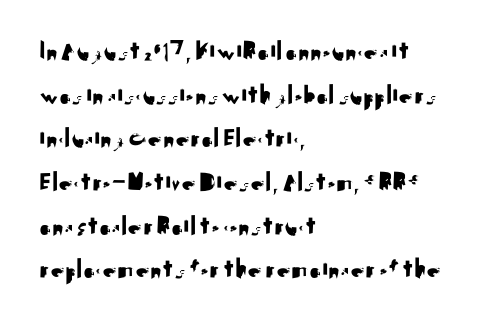
{"serif": "no", "italic": "no", "width": "normal", "stroke_contrast": "medium", "x_height": "small", "monospaced": "no", "underline": "no", "align": "left", "line_spacing": "normal", "line_spacing_ratio": 1.56, "letter_spacing": "normal", "letter_spacing_em": 0.0, "glyph_px": 28}
